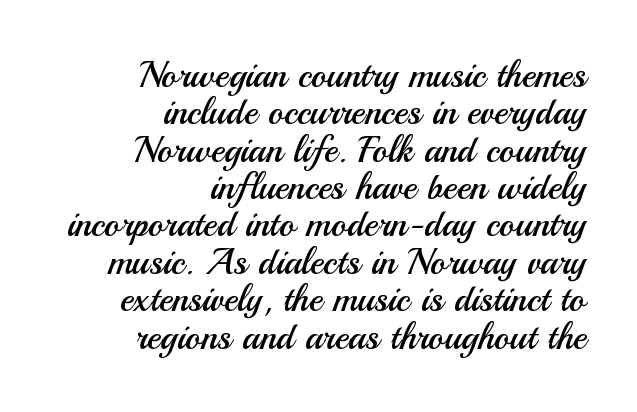
These lines are set flush right with a ragged left edge. The rendering uses natural spacing where letterforms have individual widths. To sum up the face: it is a sans, with no serifs. The leading is snug, giving the passage a crowded texture.
